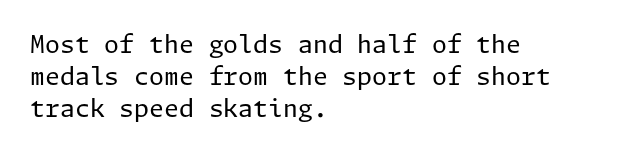
{"italic": "no", "bold": "no", "underline": "no", "align": "left", "line_spacing": "normal", "line_spacing_ratio": 1.33, "letter_spacing": "normal", "letter_spacing_em": 0.0, "glyph_px": 24}
